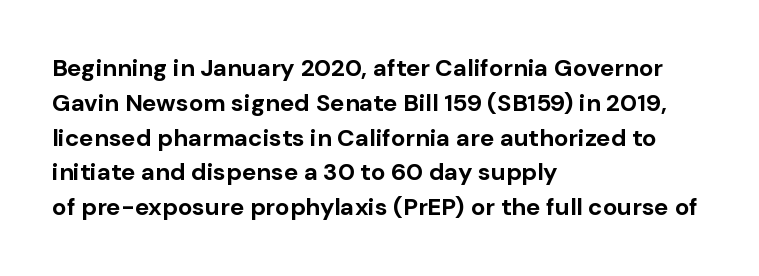
Nope, not italic — everything's standing straight. The passage shown has conventional tracking throughout. Bold? Absolutely — the strokes are thick and heavy. If you drew a ruler down the left edge, every line would touch it. The gap between lines stays unmarked. Horizontal bands of white between lines are of average thickness.
